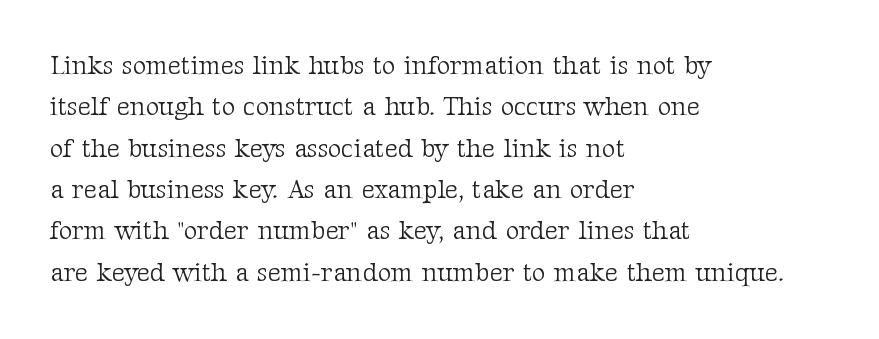
The image shows 26 px text type, upright; set left-aligned, normal line spacing (1.59x), normal letter spacing, not underlined.
